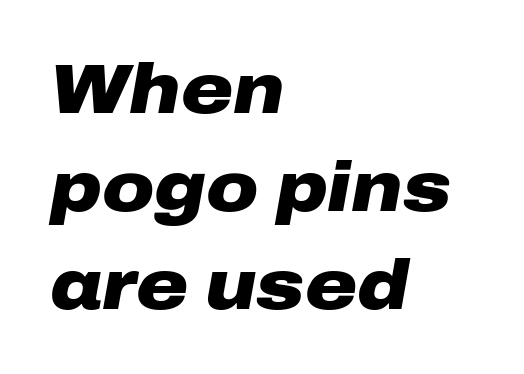
The face used here is rendered with its standard letterfit. Compared with typical paragraphs, the rows here are spaced about the same. Chunky letters — that's bold for sure. The face used here is proportionally spaced, like ordinary book or web type. Style check: oblique.
